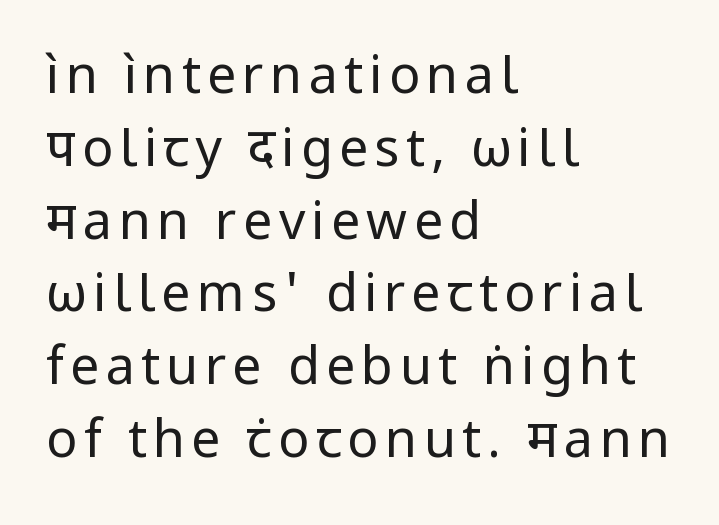
The glyphs are unaccompanied by any horizontal stroke below them. Type style note: lacks serifs. The characters are drawn with everyday or finer stroke widths. The specimen reads as upright at a glance. Evenly set lines give the paragraph a standard silhouette. Visually the block forms a straight wall on the left and a jagged coastline on the right.
